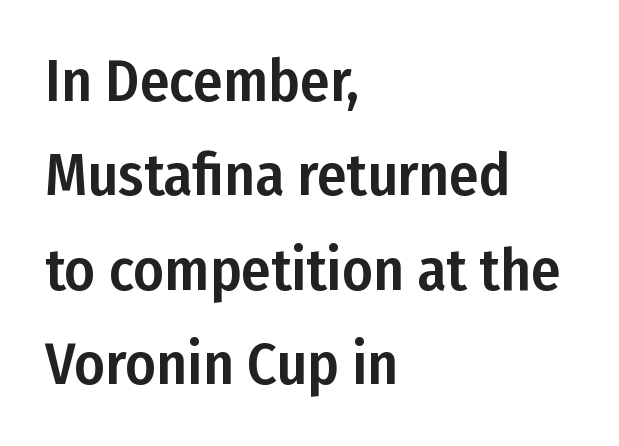
Q: Is the text italic (slanted)? A: No, it is upright.
Q: Is the typeface a serif or a sans-serif typeface? A: Sans-serif.
Q: Is the text underlined? A: No.
Q: How is the paragraph aligned? A: Left-aligned.
Q: Is the spacing between letters normal or unusually wide? A: Normal.
Q: Is the spacing between lines tight, normal or loose? A: Normal.
Q: Width (condensed, normal, or wide)? A: Condensed.
Q: Stroke contrast? A: Low.
Q: x-height? A: Medium.
Q: Monospaced? A: No.
